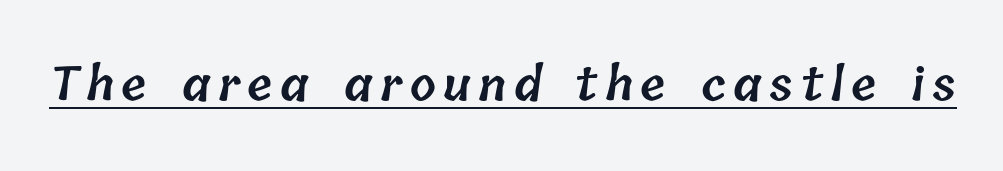
The face used here is proportionally spaced, like ordinary book or web type. What decoration does the sample have? An underline. How heavy is the stroke? Medium-heavy — a semibold, shy of bold.
